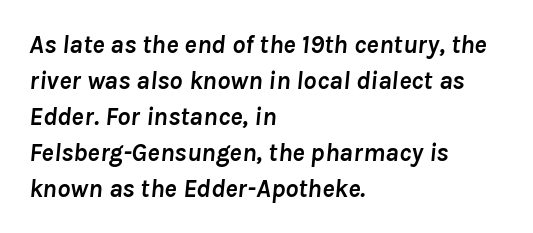
The image shows 26 px bold type, italic (leaning right); set left-aligned, normal line spacing (1.38x), normal letter spacing, not underlined.
